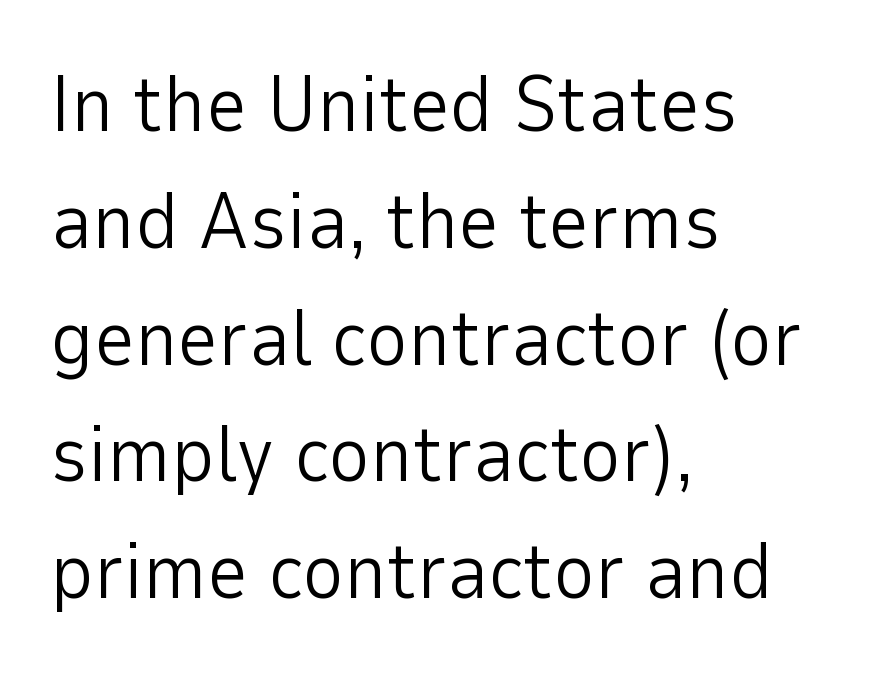
{"serif": "no", "italic": "no", "bold": "no", "weight": "light", "width": "normal", "stroke_contrast": "low", "x_height": "medium", "monospaced": "no", "underline": "no", "align": "left", "line_spacing": "normal", "line_spacing_ratio": 1.46, "letter_spacing": "normal", "letter_spacing_em": 0.0, "glyph_px": 80}
